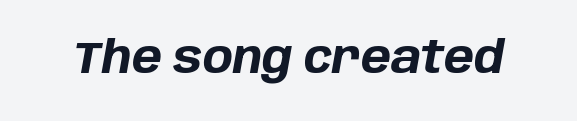
Q: Is the text bold? A: Yes.
Q: Is the text italic (slanted)? A: Yes, it leans right by about 10 degrees.
Q: Is the text underlined? A: No.
Q: Is the spacing between letters normal or unusually wide? A: Normal.
Q: Width (condensed, normal, or wide)? A: Normal.
Q: Stroke contrast? A: Low.
Q: x-height? A: Large.
Q: Monospaced? A: No.
